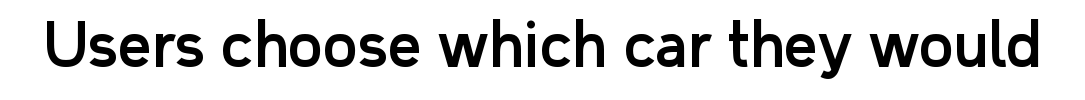
{"serif": "no", "italic": "no", "width": "normal", "stroke_contrast": "low", "x_height": "medium", "monospaced": "no", "underline": "no", "letter_spacing": "normal", "letter_spacing_em": 0.0, "glyph_px": 59}
